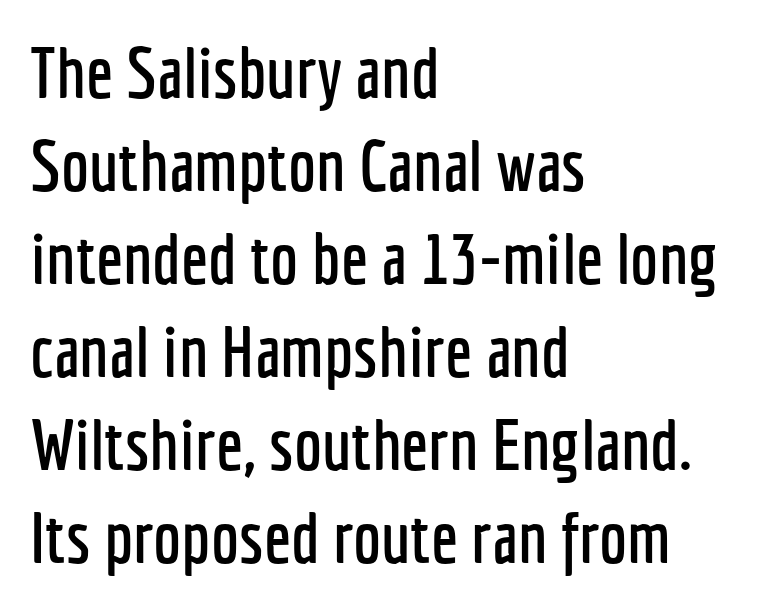
The image shows 71 px condensed sans-serif type, upright; set left-aligned, normal line spacing (1.31x), normal letter spacing, not underlined; low stroke contrast and a medium x-height.
